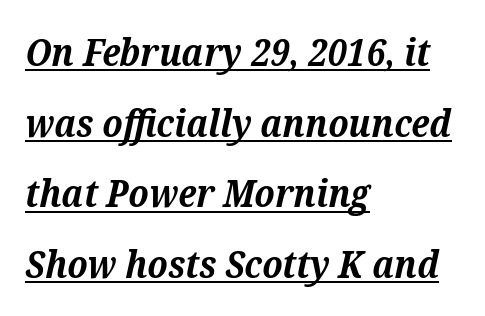
Q: Is the text bold? A: Yes.
Q: Is the text italic (slanted)? A: Yes, it leans right by about 12 degrees.
Q: Is the typeface a serif or a sans-serif typeface? A: Serif.
Q: Is the text underlined? A: Yes.
Q: How is the paragraph aligned? A: Left-aligned.
Q: Is the spacing between letters normal or unusually wide? A: Normal.
Q: Width (condensed, normal, or wide)? A: Normal.
Q: Stroke contrast? A: Medium.
Q: x-height? A: Medium.
Q: Monospaced? A: No.
